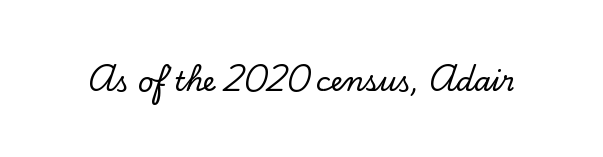
The image shows 27 px text type; set normal letter spacing, not underlined.
